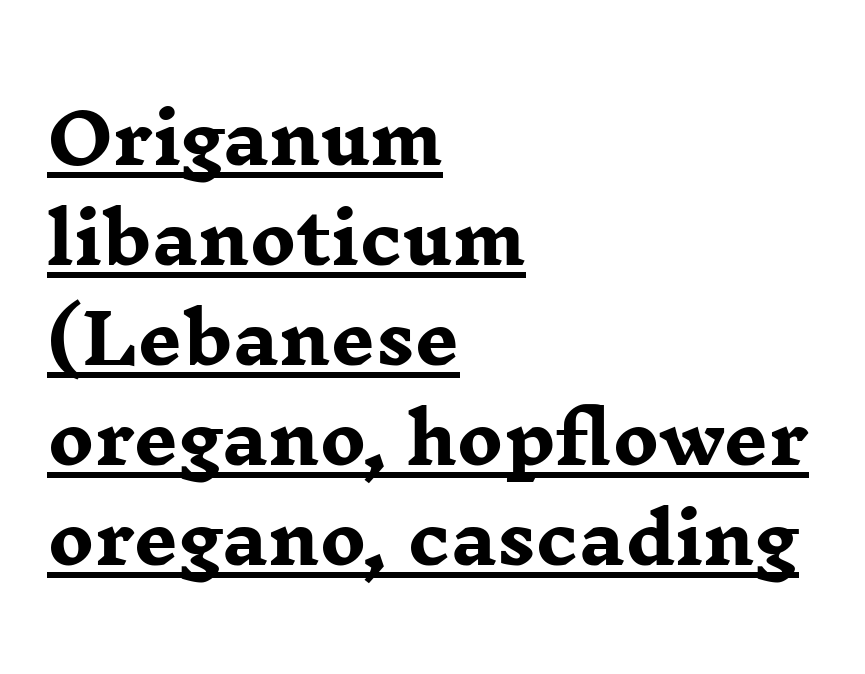
The image shows 69 px heavy, wide serif type, upright; set left-aligned, normal line spacing (1.45x), normal letter spacing, underlined; low stroke contrast and a medium x-height.
